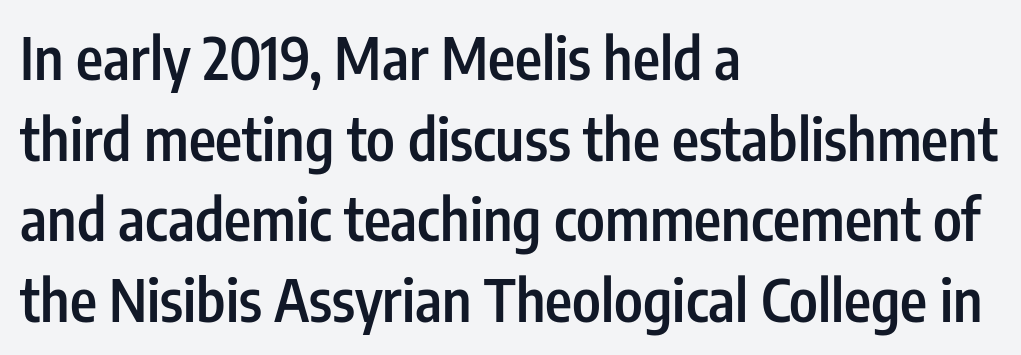
The letters carry no serifs — their stems end cleanly without finishing strokes. Note the varied advance widths — an 'i' is clearly narrower than an 'm'. A fair bit of extra ink — the face is semibold, not bold. The words here are not underlined. The rag falls on the right side of this text block.
